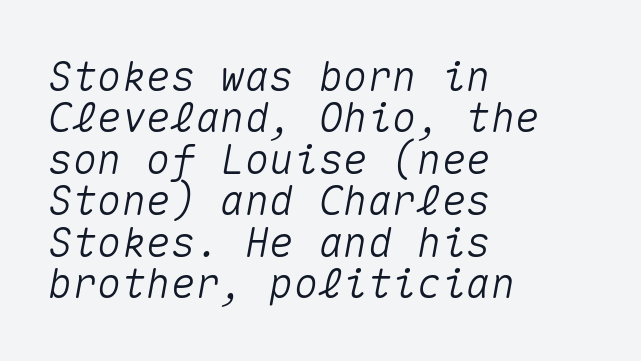
The image shows 41 px text type, italic (leaning right), monospaced; set left-aligned, tight line spacing (1.01x), normal letter spacing, not underlined; medium stroke contrast and a medium x-height.
